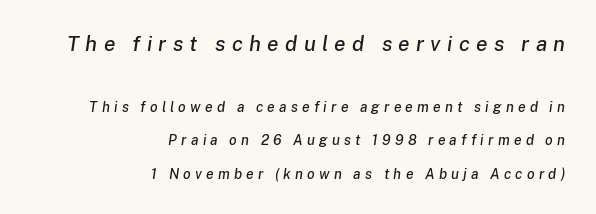
{"italic": "yes", "lean": "right", "slant_degrees": 8, "underline": "no", "align": "right", "line_spacing": "loose", "line_spacing_ratio": 2.39, "letter_spacing": "wide", "letter_spacing_em": 0.3, "larger_block": "first", "size_ratio": 1.5, "glyph_px": 21}
